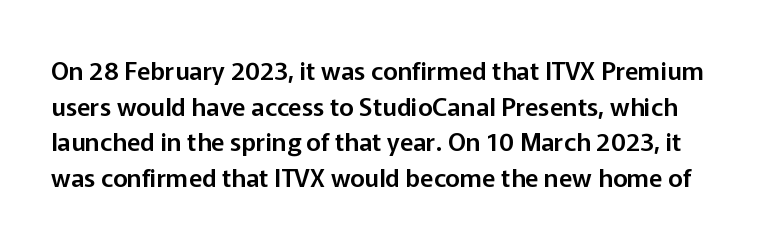
Q: Is the text italic (slanted)? A: No, it is upright.
Q: Is the text underlined? A: No.
Q: Is the spacing between letters normal or unusually wide? A: Normal.
Q: Is the spacing between lines tight, normal or loose? A: Normal.
